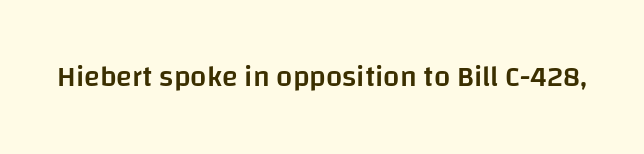
The image shows 29 px semibold sans-serif type, upright; set normal letter spacing, not underlined; low stroke contrast and a large x-height.
